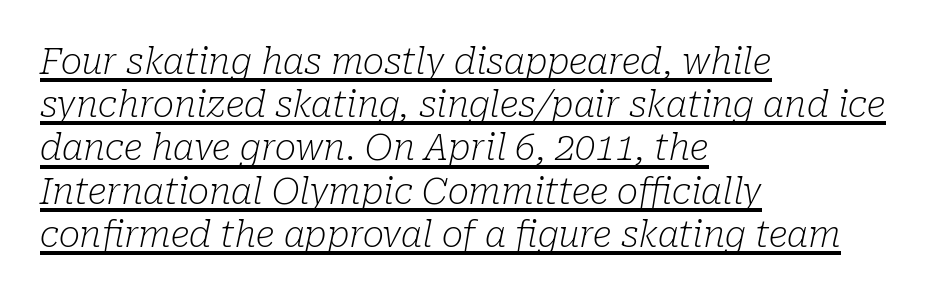
{"serif": "yes", "italic": "yes", "lean": "right", "slant_degrees": 10, "bold": "no", "weight": "light", "width": "normal", "stroke_contrast": "low", "x_height": "medium", "monospaced": "no", "underline": "yes", "align": "left", "line_spacing_ratio": 1.2, "letter_spacing": "normal", "letter_spacing_em": 0.0, "glyph_px": 36}
